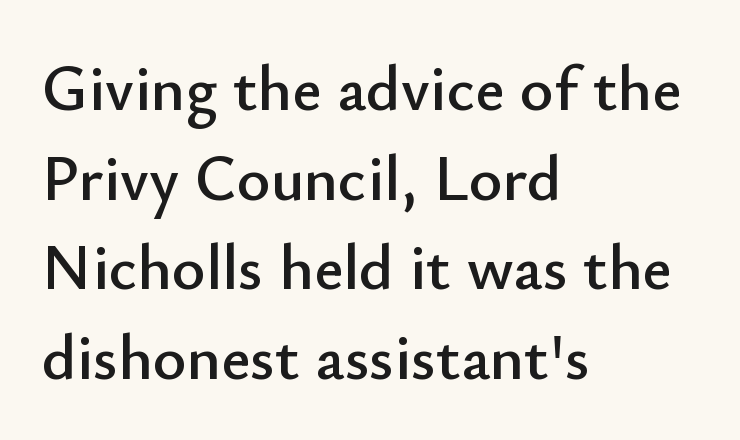
{"serif": "no", "italic": "no", "width": "normal", "stroke_contrast": "low", "x_height": "small", "monospaced": "no", "underline": "no", "align": "left", "line_spacing": "normal", "line_spacing_ratio": 1.4, "letter_spacing": "normal", "letter_spacing_em": 0.0, "glyph_px": 64}
